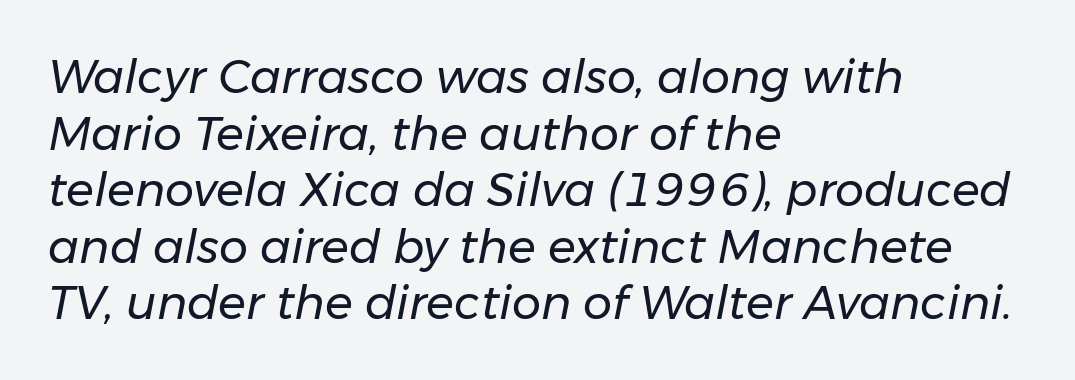
{"italic": "yes", "lean": "right", "slant_degrees": 11, "bold": "no", "weight": "regular", "width": "normal", "stroke_contrast": "low", "x_height": "medium", "monospaced": "no", "underline": "no", "align": "left", "line_spacing_ratio": 1.23, "letter_spacing": "normal", "letter_spacing_em": 0.0, "glyph_px": 46}
